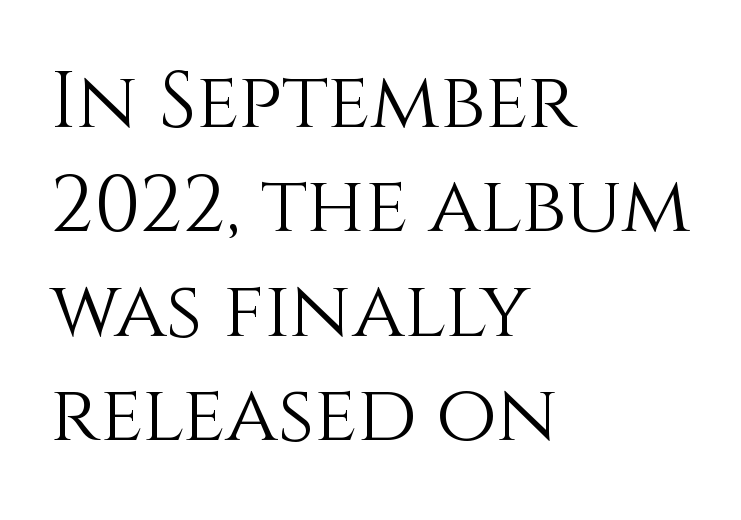
{"italic": "no", "bold": "no", "weight": "light", "width": "normal", "x_height": "large", "monospaced": "no", "underline": "no", "align": "left", "line_spacing": "normal", "line_spacing_ratio": 1.32, "letter_spacing": "normal", "letter_spacing_em": 0.0, "glyph_px": 79}
